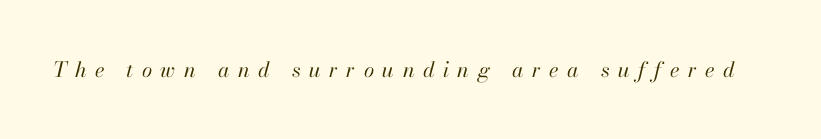
The passage shown has open, widely tracked lettering throughout. The font is comparable to plain body text, perhaps lighter. Slanted lettering throughout. Just letters on the line, the space beneath them empty.
